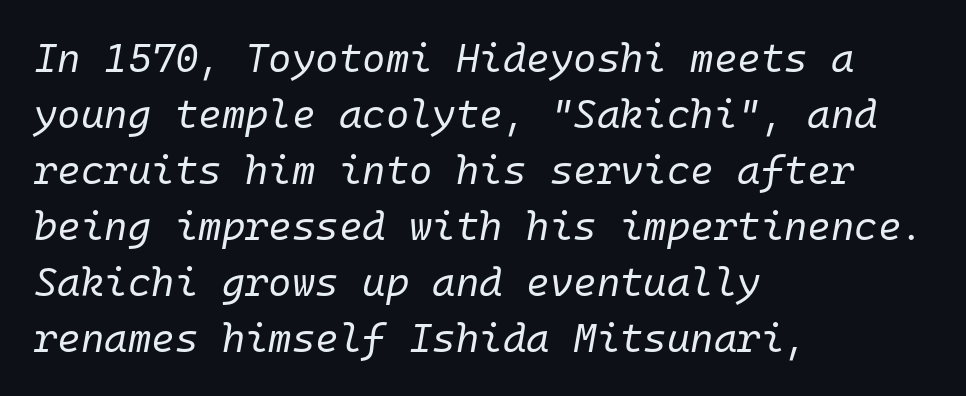
{"italic": "yes", "lean": "right", "slant_degrees": 10, "bold": "no", "weight": "regular", "width": "normal", "stroke_contrast": "low", "x_height": "medium", "monospaced": "yes", "underline": "no", "align": "left", "line_spacing": "normal", "line_spacing_ratio": 1.4, "letter_spacing": "normal", "letter_spacing_em": 0.0, "glyph_px": 40}
